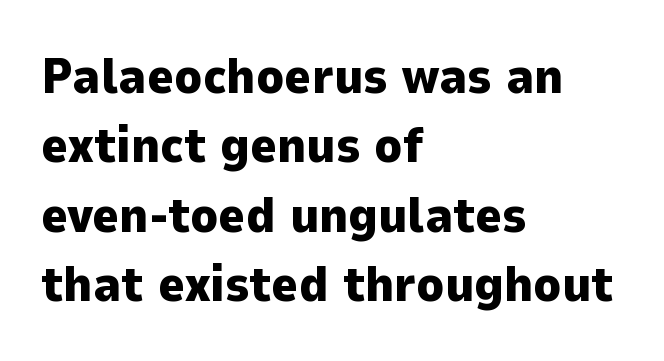
The image shows 51 px heavy sans-serif type, upright; set left-aligned, normal line spacing (1.36x), normal letter spacing, not underlined; low stroke contrast and a medium x-height.
